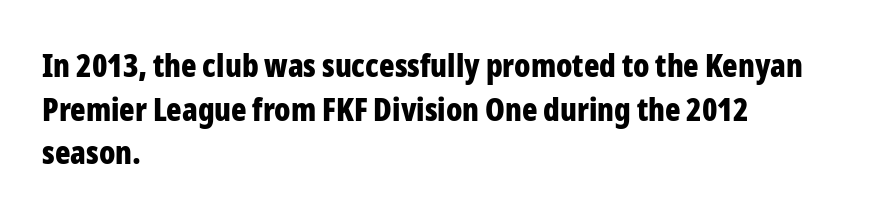
{"serif": "no", "italic": "no", "bold": "yes", "weight": "bold", "width": "condensed", "stroke_contrast": "low", "x_height": "medium", "monospaced": "no", "underline": "no", "align": "left", "line_spacing": "normal", "line_spacing_ratio": 1.36, "letter_spacing": "normal", "letter_spacing_em": 0.0, "glyph_px": 32}
